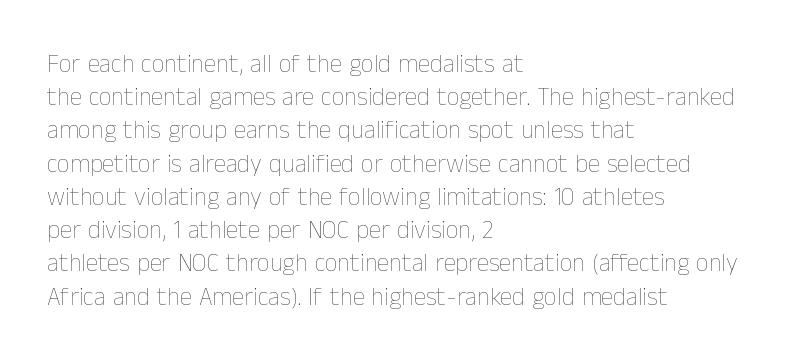
The image shows 25 px text type, upright; set left-aligned, normal line spacing (1.33x), normal letter spacing, not underlined.
